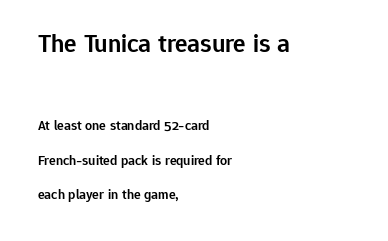
Q: Is the text bold? A: Semi-bold.
Q: Is the text italic (slanted)? A: No, it is upright.
Q: Is the text underlined? A: No.
Q: How is the paragraph aligned? A: Left-aligned.
Q: Is the spacing between letters normal or unusually wide? A: Normal.
Q: Is the spacing between lines tight, normal or loose? A: Loose.
Q: Which block of text is set in a larger size, the first (top) or the second (bottom)? A: The first (top) one.
